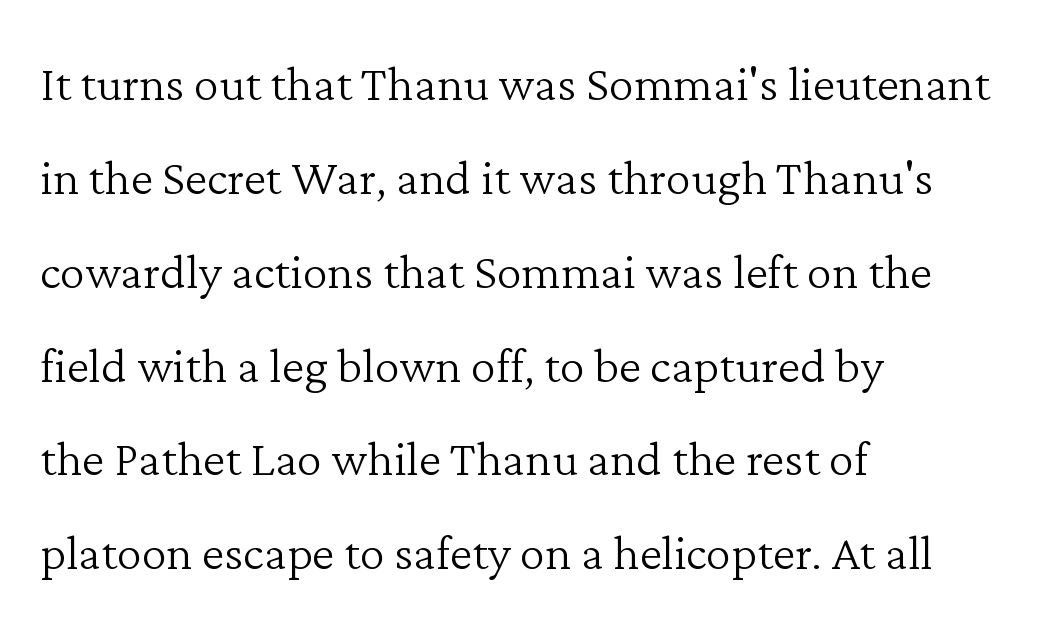
{"serif": "yes", "italic": "no", "bold": "no", "weight": "light", "width": "normal", "stroke_contrast": "low", "x_height": "medium", "monospaced": "no", "underline": "no", "align": "left", "line_spacing": "normal", "line_spacing_ratio": 1.49, "letter_spacing": "normal", "letter_spacing_em": 0.0, "glyph_px": 63}
